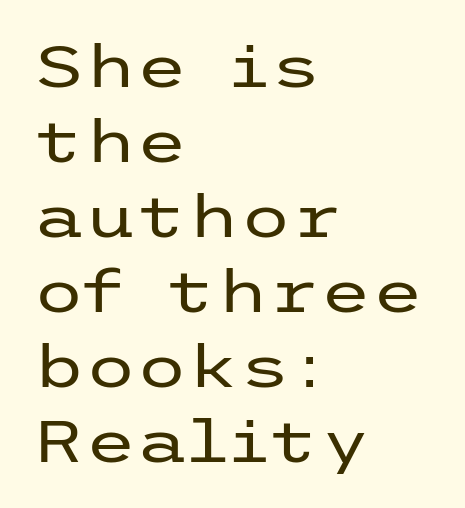
The image shows 59 px regular-weight, wide sans-serif type, upright; set left-aligned, normal line spacing (1.27x), normal letter spacing, not underlined; low stroke contrast and a medium x-height.
